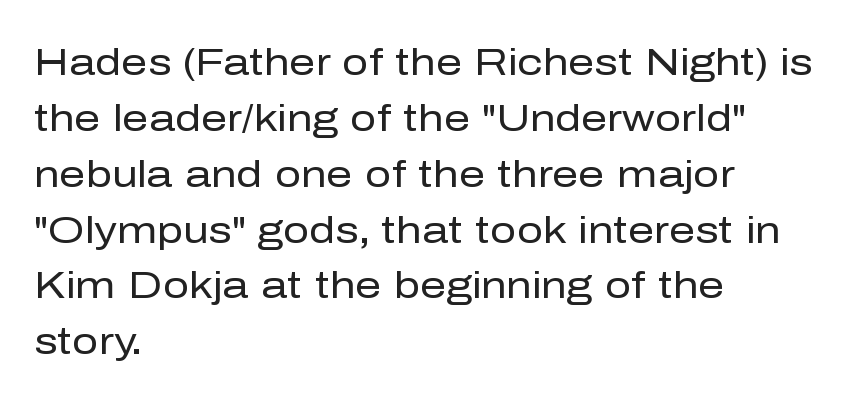
Descenders are the only things crossing below the line. Think of a printed novel: that variable character pitch is what you see here. Evenly set lines give the paragraph a standard silhouette. Caption: face not bold, strokes unweighted. The rag falls on the right side of this text block. The letters stand upright; this is a roman face.
